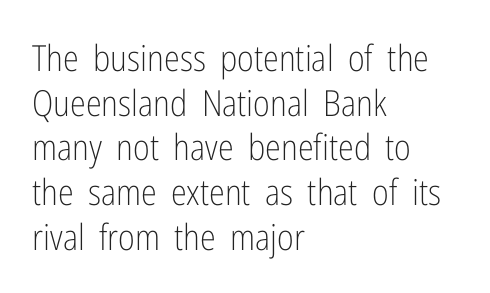
The image shows 36 px light, condensed sans-serif type, upright; set left-aligned, line spacing 1.24x, normal letter spacing, not underlined; low stroke contrast and a medium x-height.
